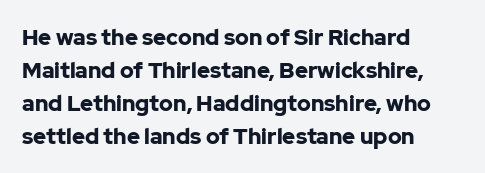
Q: Is the text bold? A: Yes.
Q: Is the text italic (slanted)? A: No, it is upright.
Q: Is the text underlined? A: No.
Q: How is the paragraph aligned? A: Left-aligned.
Q: Is the spacing between letters normal or unusually wide? A: Normal.
Q: Is the spacing between lines tight, normal or loose? A: Normal.
